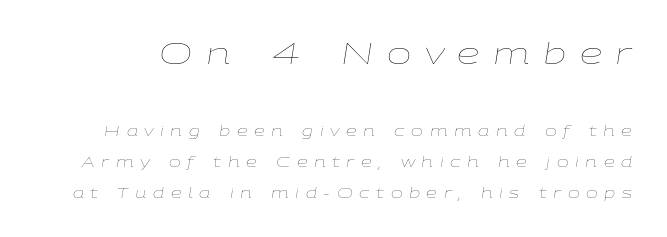
Q: Is the text bold? A: No.
Q: Is the text italic (slanted)? A: Yes, it leans right by about 9 degrees.
Q: Is the text underlined? A: No.
Q: Is the spacing between letters normal or unusually wide? A: Unusually wide.
Q: Is the spacing between lines tight, normal or loose? A: Loose.
Q: Which block of text is set in a larger size, the first (top) or the second (bottom)? A: The first (top) one.
Q: Width (condensed, normal, or wide)? A: Wide.
Q: Stroke contrast? A: Low.
Q: x-height? A: Medium.
Q: Monospaced? A: No.
